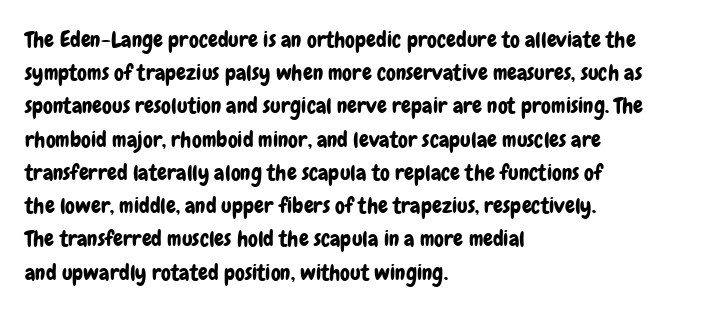
{"italic": "no", "underline": "no", "align": "left", "line_spacing": "normal", "line_spacing_ratio": 1.51, "letter_spacing": "normal", "letter_spacing_em": 0.0, "glyph_px": 22}
